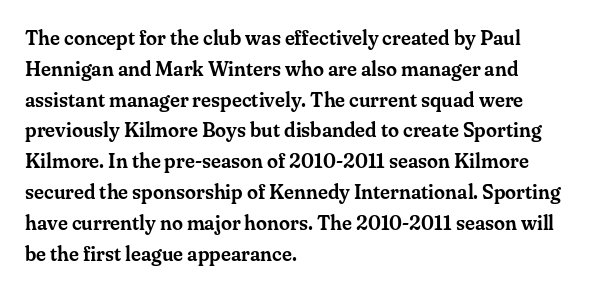
The image shows 20 px text type, upright; set left-aligned, normal line spacing (1.54x), normal letter spacing, not underlined.
